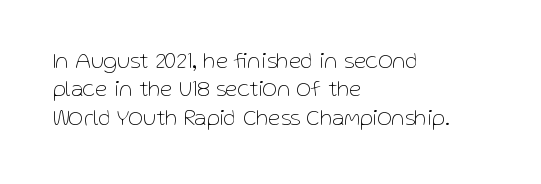
The image shows 23 px text type, upright; set left-aligned, line spacing 1.23x, normal letter spacing, not underlined.
